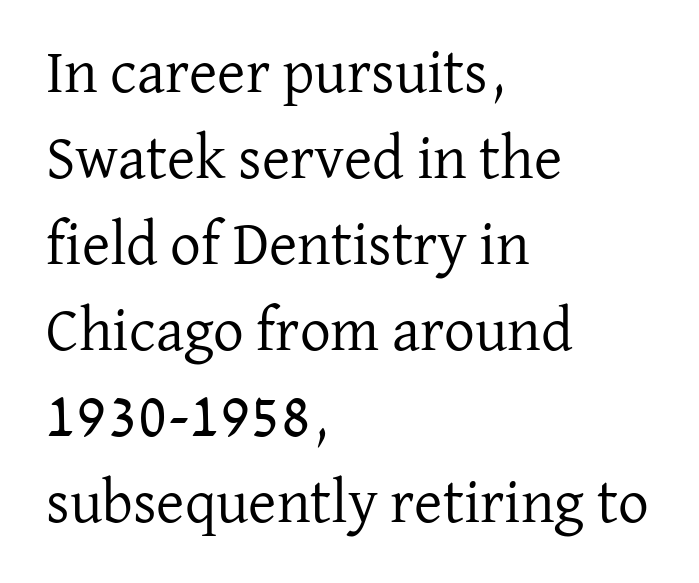
Q: Is the text bold? A: No.
Q: Is the text italic (slanted)? A: No, it is upright.
Q: Is the typeface a serif or a sans-serif typeface? A: Serif.
Q: Is the text underlined? A: No.
Q: How is the paragraph aligned? A: Left-aligned.
Q: Is the spacing between letters normal or unusually wide? A: Normal.
Q: Is the spacing between lines tight, normal or loose? A: Normal.
Q: Width (condensed, normal, or wide)? A: Normal.
Q: Stroke contrast? A: Low.
Q: x-height? A: Medium.
Q: Monospaced? A: No.
